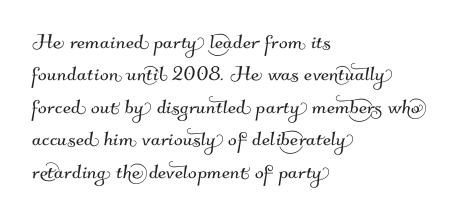
The image shows 26 px text type; set left-aligned, normal line spacing (1.25x), normal letter spacing, not underlined.
